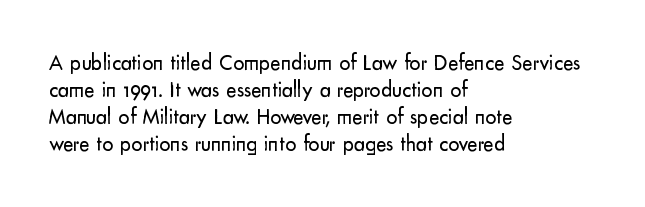
Beneath every word, the page is bare. The lettering holds an erect, upright posture throughout. Caption: face not bold, strokes unweighted. The gaps between neighbouring characters are ordinary and unremarkable.
